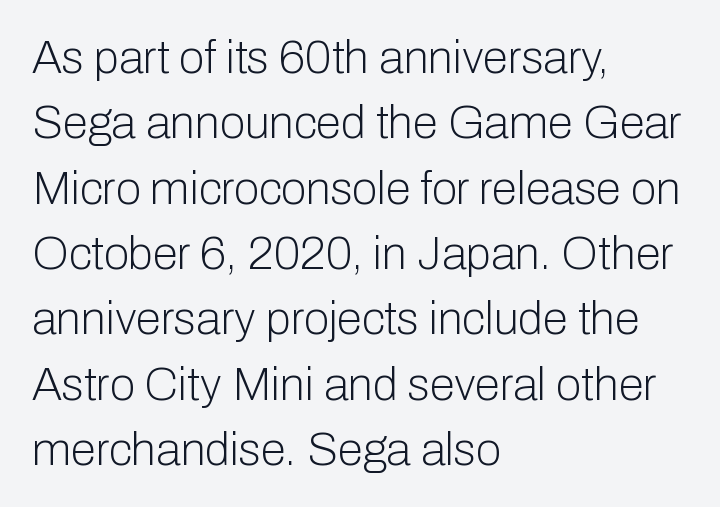
Q: Is the text bold? A: No.
Q: Is the text italic (slanted)? A: No, it is upright.
Q: Is the typeface a serif or a sans-serif typeface? A: Sans-serif.
Q: Is the text underlined? A: No.
Q: How is the paragraph aligned? A: Left-aligned.
Q: Is the spacing between letters normal or unusually wide? A: Normal.
Q: Is the spacing between lines tight, normal or loose? A: Normal.
Q: Width (condensed, normal, or wide)? A: Normal.
Q: Stroke contrast? A: Low.
Q: x-height? A: Medium.
Q: Monospaced? A: No.
